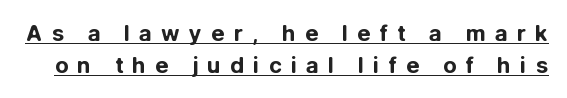
{"italic": "no", "bold": "yes", "underline": "yes", "line_spacing": "normal", "line_spacing_ratio": 1.45, "letter_spacing": "wide", "letter_spacing_em": 0.42, "glyph_px": 22}
